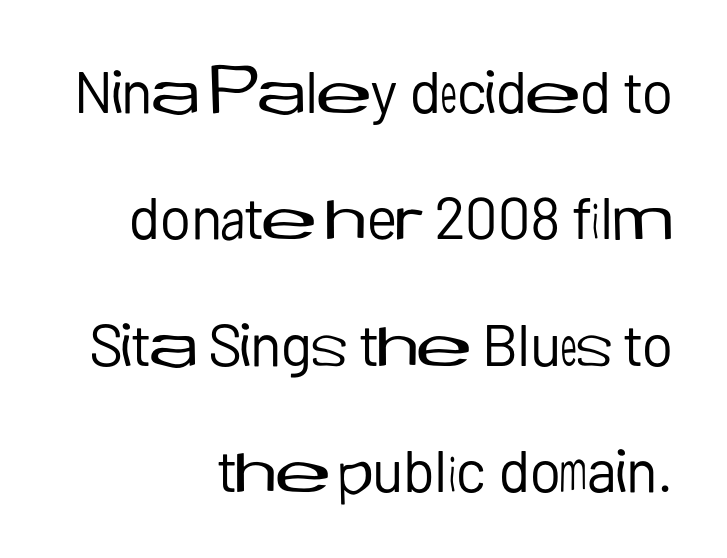
Does the lettering tilt? It doesn't — this is upright. Decoration check: the copy has no underline. Think of a printed novel: that variable character pitch is what you see here. Does the copy run flush right? Yes — the right margin is perfectly even. Whoever set this chose breathing room over compactness in the vertical rhythm. Vertical stems look standard width or narrower in stroke.
